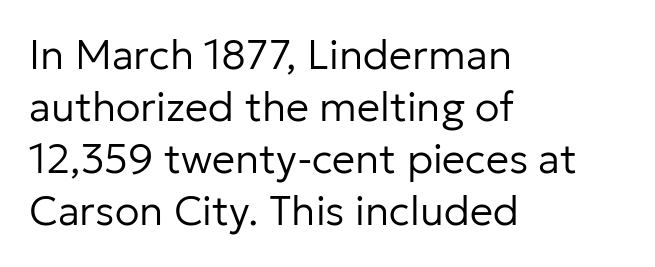
{"serif": "no", "italic": "no", "bold": "no", "weight": "regular", "width": "normal", "stroke_contrast": "low", "x_height": "medium", "monospaced": "no", "underline": "no", "align": "left", "line_spacing": "normal", "line_spacing_ratio": 1.27, "letter_spacing": "normal", "letter_spacing_em": 0.0, "glyph_px": 41}
